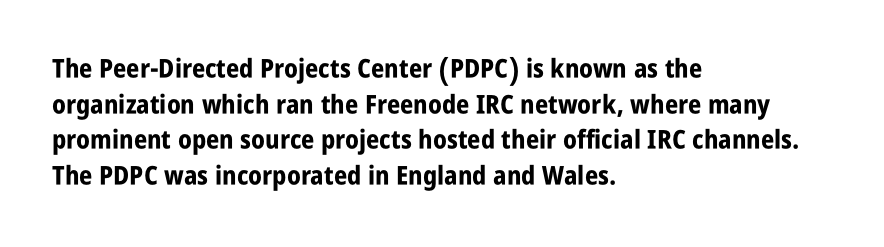
{"italic": "no", "bold": "yes", "underline": "no", "align": "left", "line_spacing": "normal", "line_spacing_ratio": 1.37, "letter_spacing": "normal", "letter_spacing_em": 0.0, "glyph_px": 26}
